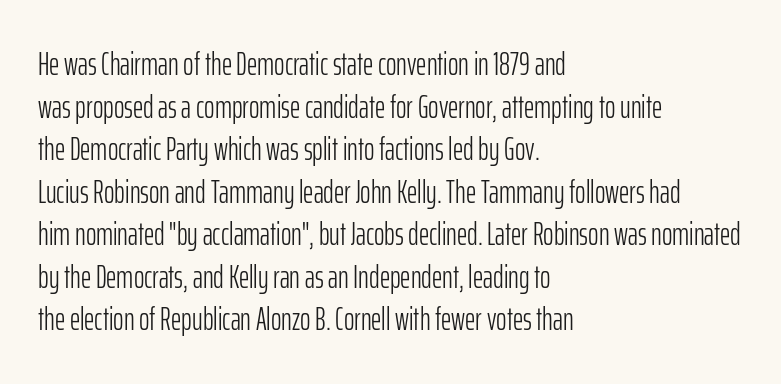
{"serif": "no", "italic": "no", "bold": "no", "weight": "light", "width": "condensed", "stroke_contrast": "low", "x_height": "medium", "monospaced": "no", "underline": "no", "align": "left", "line_spacing": "normal", "line_spacing_ratio": 1.33, "letter_spacing": "normal", "letter_spacing_em": 0.0, "glyph_px": 32}
